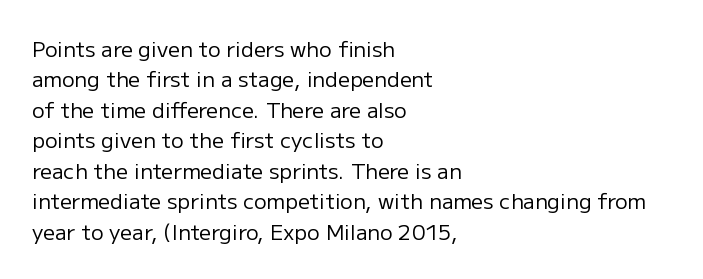
The image shows 21 px text type, upright; set left-aligned, normal line spacing (1.45x), normal letter spacing, not underlined.
